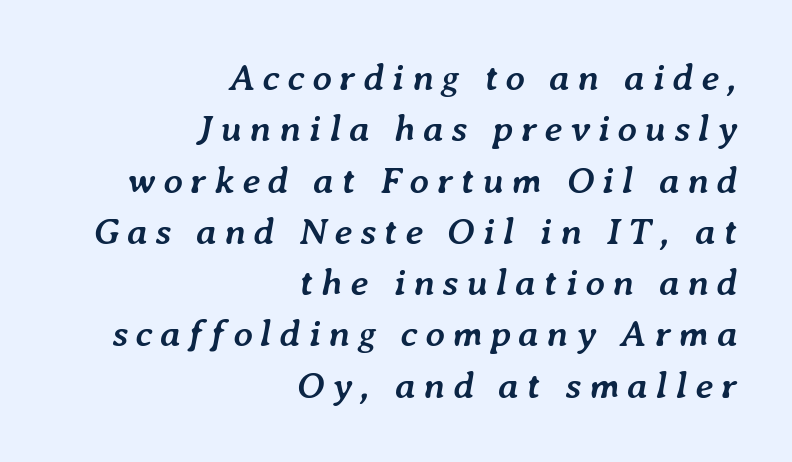
The image shows 38 px semibold type, italic (leaning right); set right-aligned, normal line spacing (1.35x), unusually wide letter spacing (+0.2 em), not underlined; low stroke contrast and a medium x-height.
